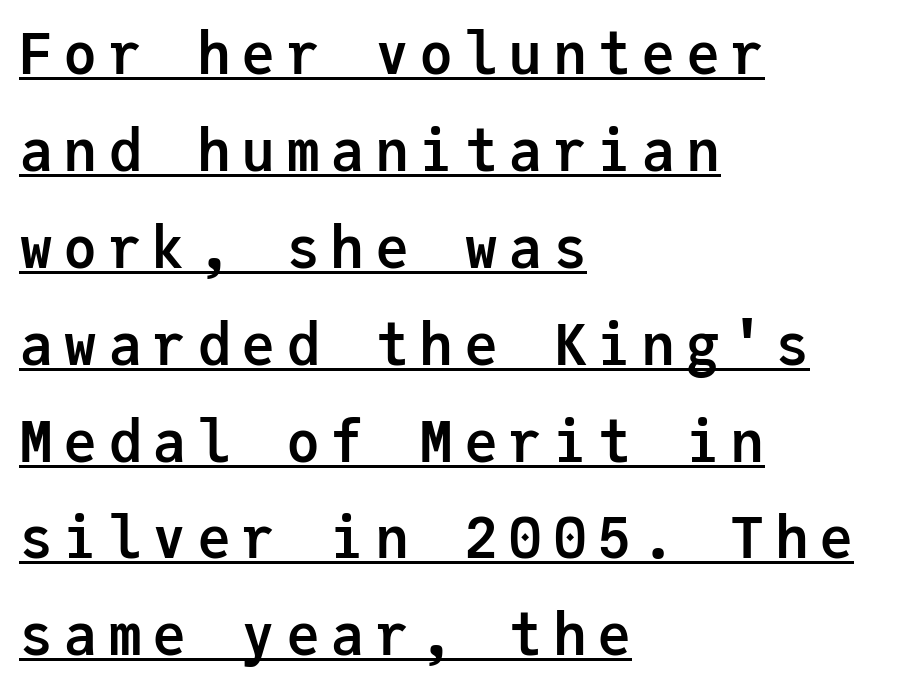
Q: Is the text bold? A: Yes.
Q: Is the text italic (slanted)? A: No, it is upright.
Q: Is the typeface a serif or a sans-serif typeface? A: Sans-serif.
Q: Is the text underlined? A: Yes.
Q: How is the paragraph aligned? A: Left-aligned.
Q: Is the spacing between lines tight, normal or loose? A: Normal.
Q: Width (condensed, normal, or wide)? A: Normal.
Q: Stroke contrast? A: Low.
Q: x-height? A: Medium.
Q: Monospaced? A: Yes.
